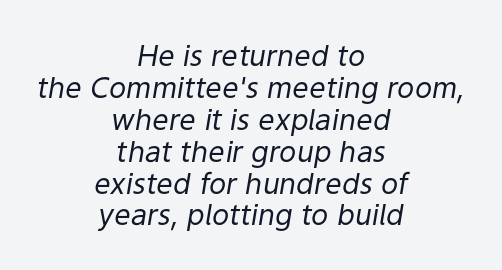
Q: Is the text bold? A: No.
Q: Is the text italic (slanted)? A: Yes, it leans right by about 9 degrees.
Q: Is the text underlined? A: No.
Q: How is the paragraph aligned? A: Centered.
Q: Is the spacing between letters normal or unusually wide? A: Normal.
Q: Is the spacing between lines tight, normal or loose? A: Tight.
Q: Width (condensed, normal, or wide)? A: Normal.
Q: Stroke contrast? A: Low.
Q: x-height? A: Medium.
Q: Monospaced? A: No.
